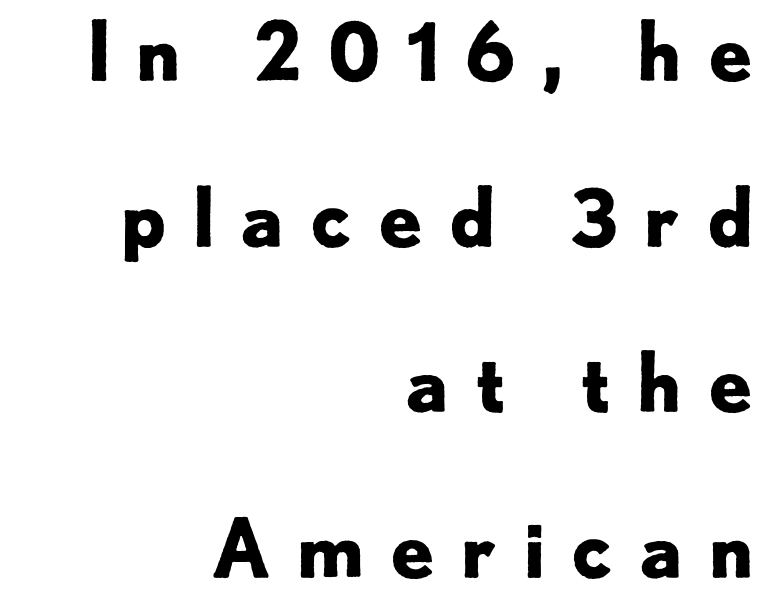
Characters remain perfectly vertical along every line. Compared with typical body copy, the letter spacing here is much looser. Does the type have serifs? No, each stem ends abruptly. Nobody drew a line under any word here.
